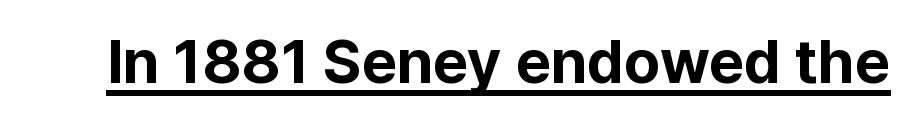
The image shows 61 px bold sans-serif type, upright; set normal letter spacing, underlined; low stroke contrast and a medium x-height.
